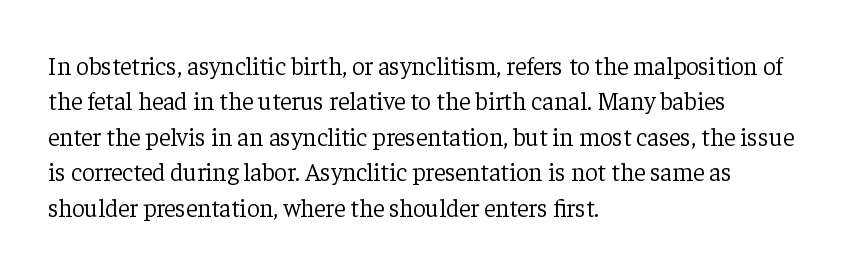
Plain, unruled lines of type. Is the type heavy? It reads as light-to-regular instead. Interline gaps are of average width in this sample. In terms of posture, this sample is upright. These lines are set flush left with a ragged right edge. Nothing unusual about the tracking: characters are spaced as the font intends.
